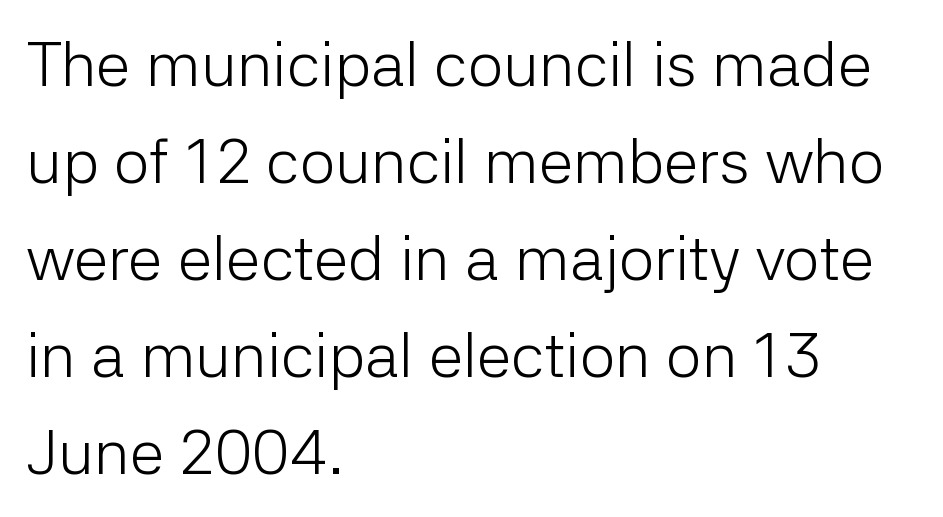
{"serif": "no", "italic": "no", "bold": "no", "weight": "light", "width": "normal", "stroke_contrast": "low", "x_height": "medium", "monospaced": "no", "underline": "no", "align": "left", "line_spacing": "normal", "line_spacing_ratio": 1.54, "letter_spacing": "normal", "letter_spacing_em": 0.0, "glyph_px": 63}
